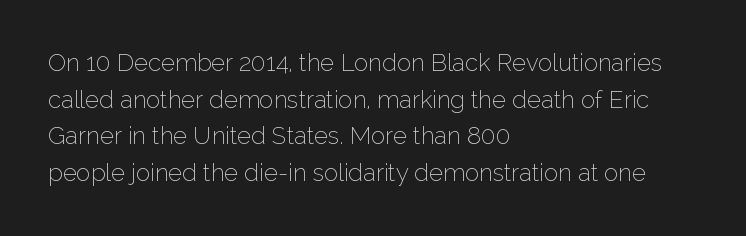
Standard letterfit; no display-style spreading of the glyphs. No chunkiness to these letters — they're not bold. This is roman type, the default non-slanted kind. Does the copy run flush right? No — it runs flush left.
